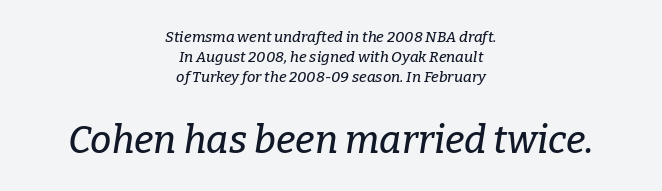
The image shows 38 px serif type, italic (leaning right); set centered, normal line spacing (1.32x), normal letter spacing, not underlined; the second (bottom) block is 2.53x larger; low stroke contrast and a medium x-height.
